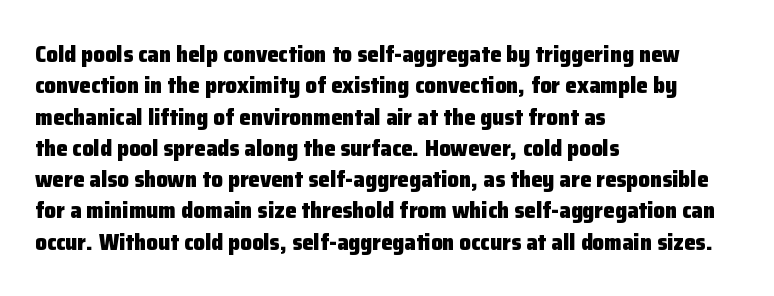
The image shows 23 px bold type, upright; set left-aligned, normal line spacing (1.36x), normal letter spacing, not underlined.
